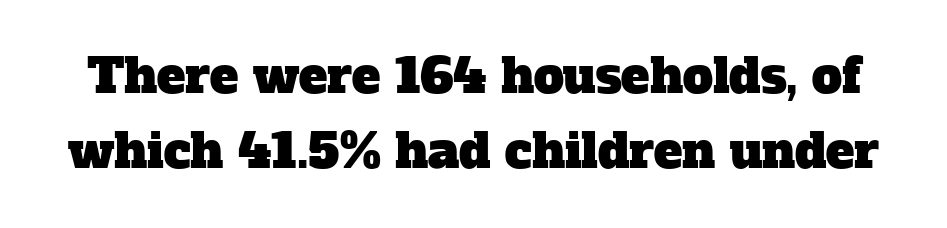
The image shows 48 px serif type; set normal line spacing (1.57x), normal letter spacing, not underlined; low stroke contrast and a medium x-height.
